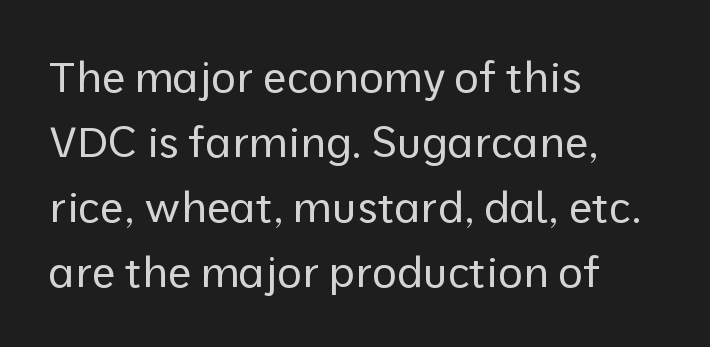
Q: Is the text bold? A: No.
Q: Is the text italic (slanted)? A: No, it is upright.
Q: Is the typeface a serif or a sans-serif typeface? A: Sans-serif.
Q: Is the text underlined? A: No.
Q: How is the paragraph aligned? A: Left-aligned.
Q: Is the spacing between letters normal or unusually wide? A: Normal.
Q: Is the spacing between lines tight, normal or loose? A: Normal.
Q: Width (condensed, normal, or wide)? A: Normal.
Q: Stroke contrast? A: Low.
Q: x-height? A: Medium.
Q: Monospaced? A: No.
